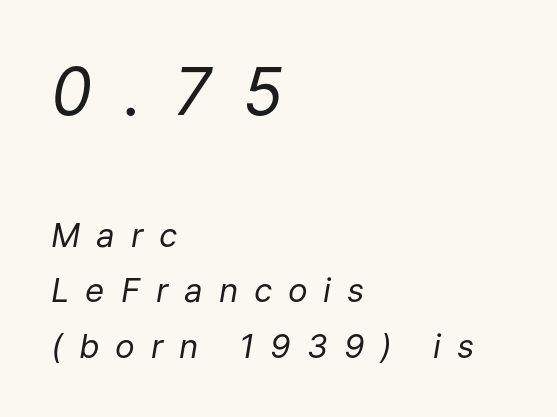
{"italic": "yes", "lean": "right", "slant_degrees": 9, "bold": "no", "weight": "regular", "width": "normal", "stroke_contrast": "low", "x_height": "medium", "monospaced": "no", "underline": "no", "align": "left", "line_spacing": "normal", "line_spacing_ratio": 1.68, "letter_spacing": "wide", "letter_spacing_em": 0.48, "larger_block": "first", "size_ratio": 2.0, "glyph_px": 66}
